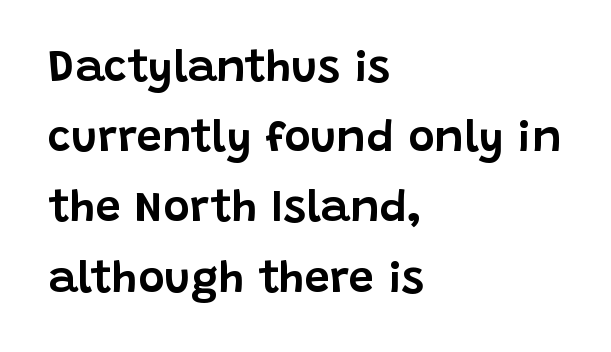
The image shows 45 px sans-serif type, upright; set left-aligned, normal line spacing (1.56x), normal letter spacing, not underlined; low stroke contrast and a large x-height.
